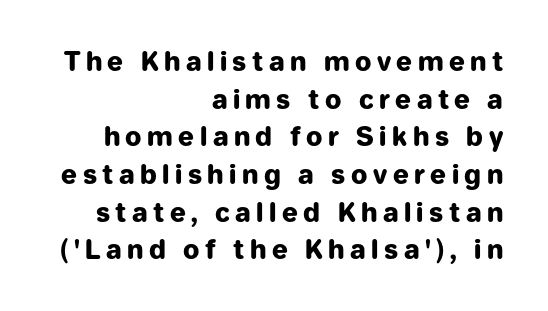
Q: Is the text bold? A: Yes.
Q: Is the text italic (slanted)? A: No, it is upright.
Q: Is the text underlined? A: No.
Q: How is the paragraph aligned? A: Right-aligned.
Q: Is the spacing between letters normal or unusually wide? A: Unusually wide.
Q: Is the spacing between lines tight, normal or loose? A: Normal.
